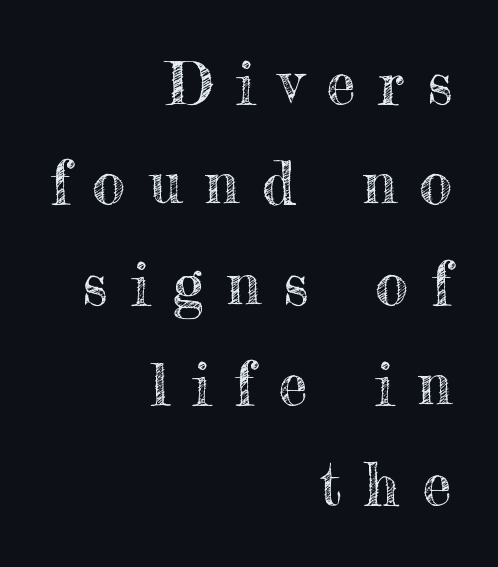
Q: Is the text italic (slanted)? A: No, it is upright.
Q: Is the text underlined? A: No.
Q: How is the paragraph aligned? A: Right-aligned.
Q: Is the spacing between letters normal or unusually wide? A: Unusually wide.
Q: Is the spacing between lines tight, normal or loose? A: Normal.
Q: Width (condensed, normal, or wide)? A: Normal.
Q: x-height? A: Small.
Q: Monospaced? A: No.
